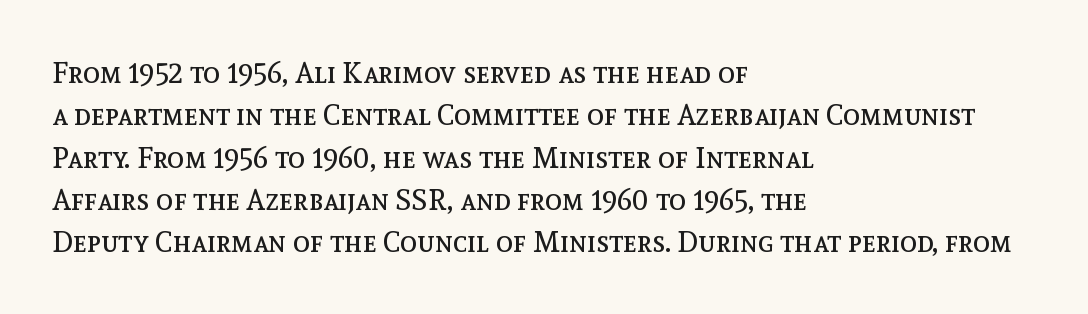
The image shows 29 px regular-weight type, upright; set left-aligned, normal line spacing (1.46x), normal letter spacing, not underlined; a medium x-height.
